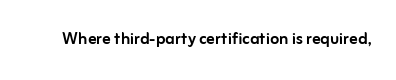
The image shows 21 px text type, upright; set normal letter spacing, not underlined.
